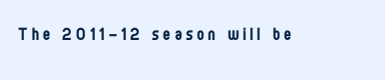
Italic? Not at all — the glyphs are vertical. The zone under the glyphs is completely vacant. Letter spacing: wide. Nothing heavy about these letters — not bold at all.
